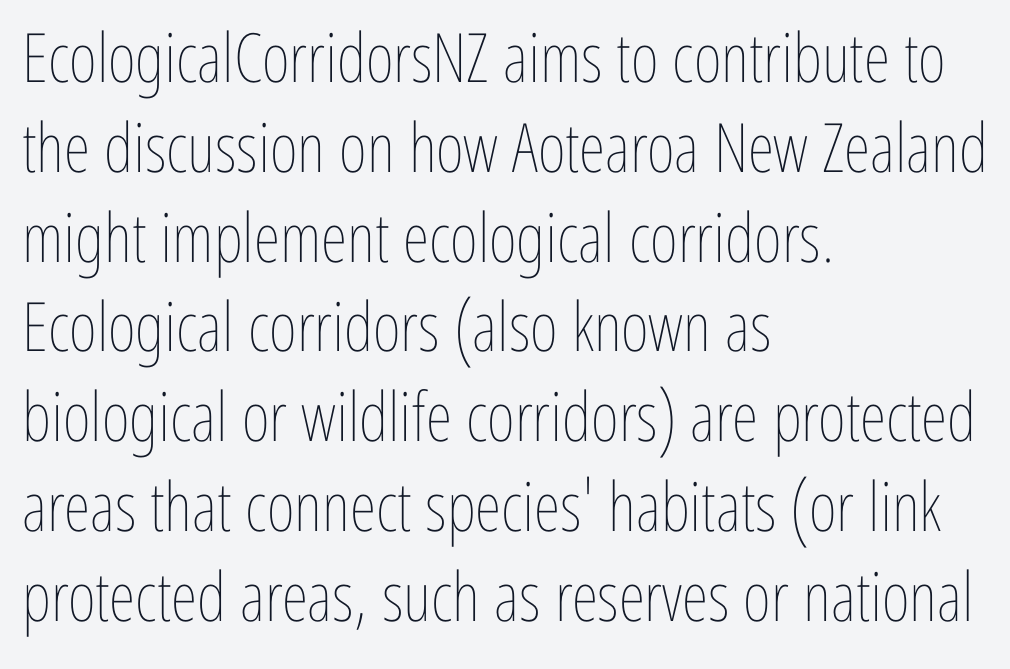
{"italic": "no", "bold": "no", "weight": "thin", "width": "condensed", "stroke_contrast": "low", "x_height": "medium", "monospaced": "no", "underline": "no", "align": "left", "line_spacing": "normal", "line_spacing_ratio": 1.32, "letter_spacing": "normal", "letter_spacing_em": 0.0, "glyph_px": 68}
